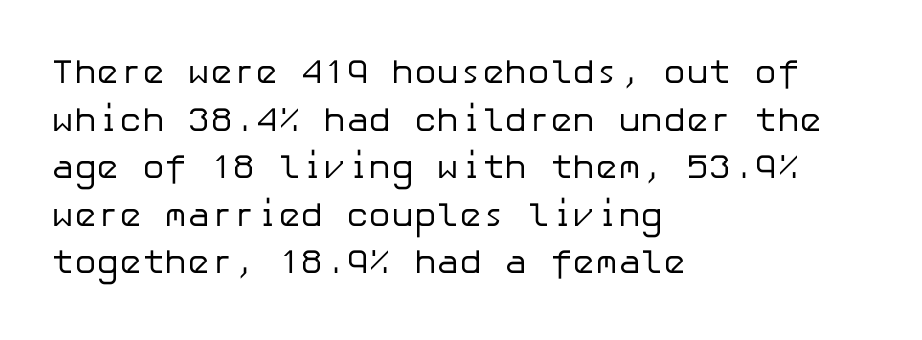
{"serif": "no", "italic": "no", "bold": "no", "weight": "regular", "width": "normal", "stroke_contrast": "low", "x_height": "medium", "underline": "no", "align": "left", "line_spacing": "normal", "line_spacing_ratio": 1.4, "letter_spacing": "normal", "letter_spacing_em": 0.0, "glyph_px": 34}
